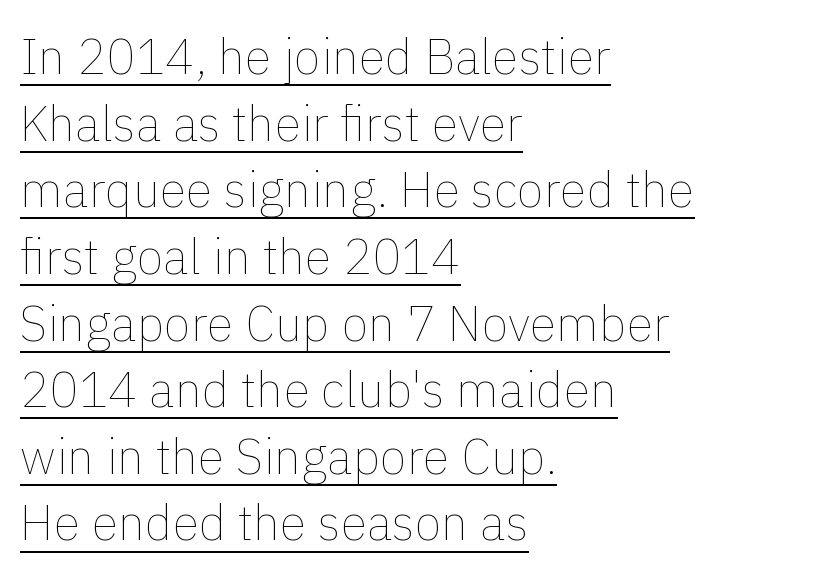
The image shows 49 px thin type, upright; set left-aligned, normal line spacing (1.36x), normal letter spacing, underlined; low stroke contrast and a medium x-height.
